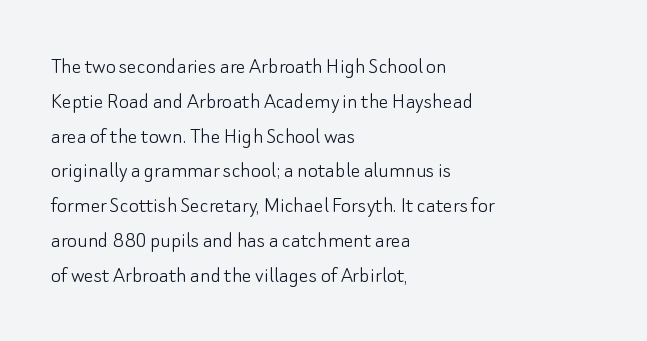
Summary of weight: not heavy and not bold. The passage shown stacks its lines at a standard gap. Upright lettering throughout. Tracking value appears to be zero — textbook default spacing.
